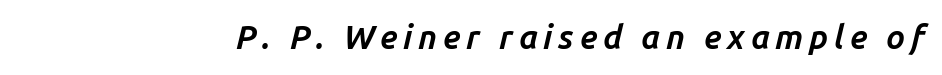
Heavy-handed strokes throughout: this text is bold. Spacing verdict: proportional, widths tailored to each character. The string is rendered with underlining switched off. The text carries the slant typical of an italic or oblique font.
